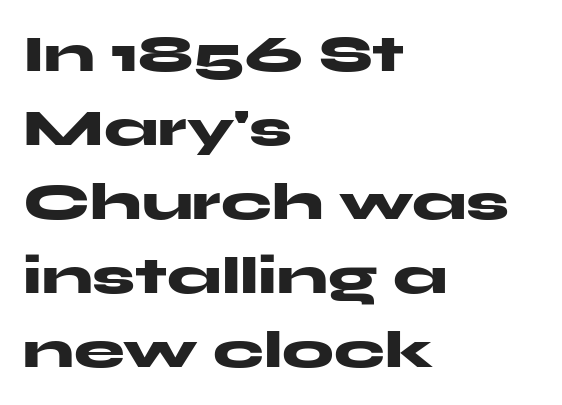
Q: Is the text bold? A: Yes.
Q: Is the text italic (slanted)? A: No, it is upright.
Q: Is the typeface a serif or a sans-serif typeface? A: Sans-serif.
Q: Is the text underlined? A: No.
Q: How is the paragraph aligned? A: Left-aligned.
Q: Is the spacing between letters normal or unusually wide? A: Normal.
Q: Is the spacing between lines tight, normal or loose? A: Normal.
Q: Width (condensed, normal, or wide)? A: Wide.
Q: Stroke contrast? A: Medium.
Q: x-height? A: Medium.
Q: Monospaced? A: No.
